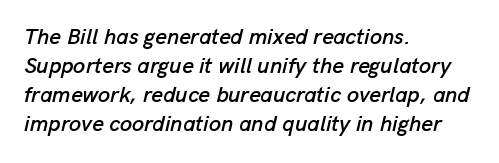
This rendering leaves character spacing at its baseline value. This sample uses an oblique cut, with every glyph tilted off the vertical. Decoration check: the copy has no underline. The compositor pushed each line to the left boundary. Honestly, the row spacing looks completely unremarkable.
